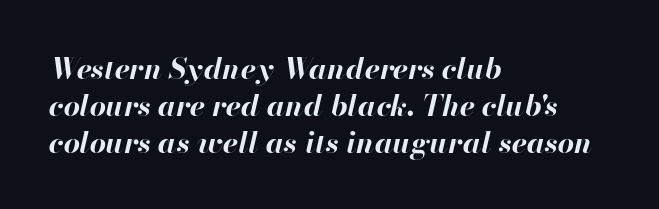
The image shows 29 px bold type, italic (leaning right); set left-aligned, normal line spacing (1.28x), normal letter spacing, not underlined; high stroke contrast and a small x-height.
